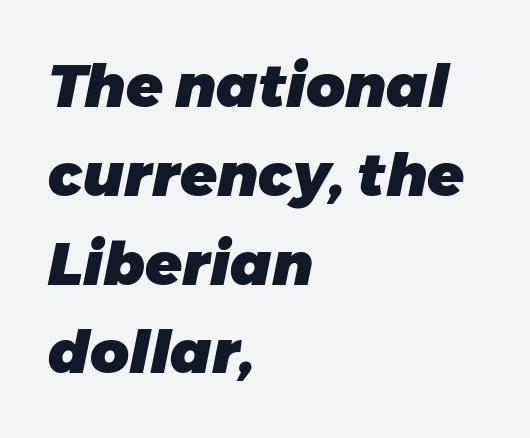
The image shows 60 px heavy type, italic (leaning right); set left-aligned, normal line spacing (1.48x), normal letter spacing, not underlined; low stroke contrast and a medium x-height.
